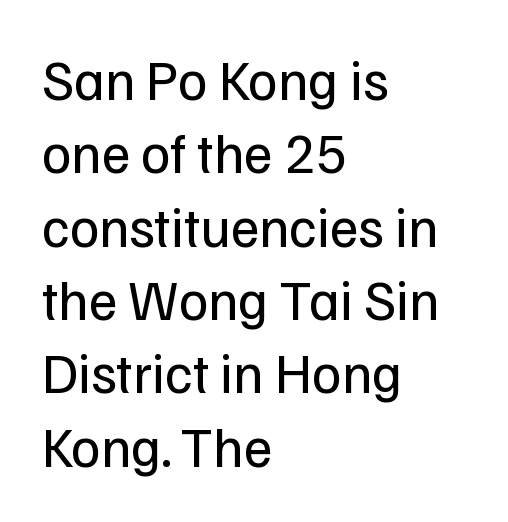
Descenders hang freely into open space. Each letter keeps its own natural width here, so spacing adapts to shape. No letter is thick-stroked: the sample isn't bold. Posture: upright roman.
